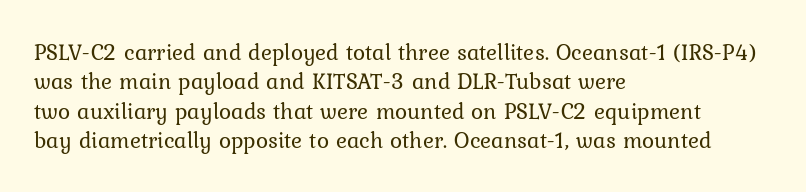
It's the straight-up-and-down kind of type. The face used here is rendered with its standard letterfit. The setting favours the left margin, as ordinary paragraphs usually do. This is not heavy type; no bold has been used. Interline gaps are of average width in this sample.
